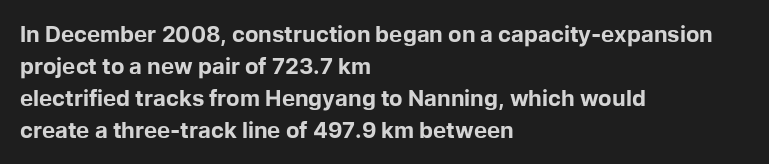
Students, observe: this is what conventionally led text looks like. Ascenders rise straight up at ninety degrees. Pretty heavy lettering here — definitely bold. The words here are not underlined.
